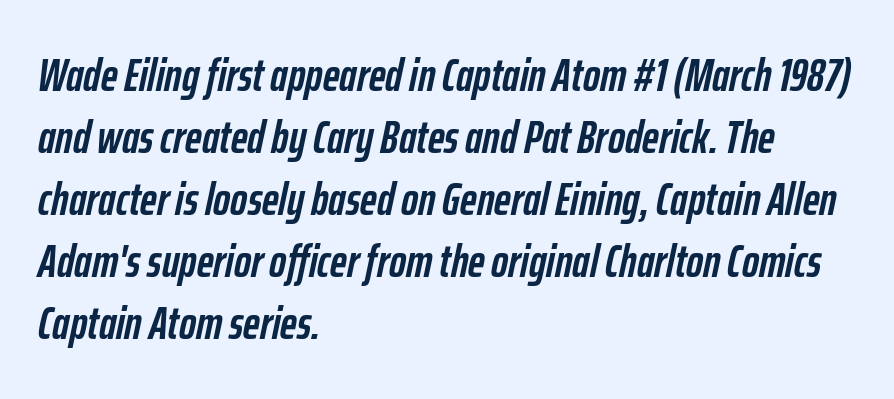
{"italic": "yes", "lean": "right", "slant_degrees": 12, "bold": "yes", "weight": "semibold", "width": "condensed", "stroke_contrast": "low", "x_height": "medium", "monospaced": "no", "underline": "no", "align": "left", "line_spacing": "normal", "line_spacing_ratio": 1.35, "letter_spacing": "normal", "letter_spacing_em": 0.0, "glyph_px": 46}
